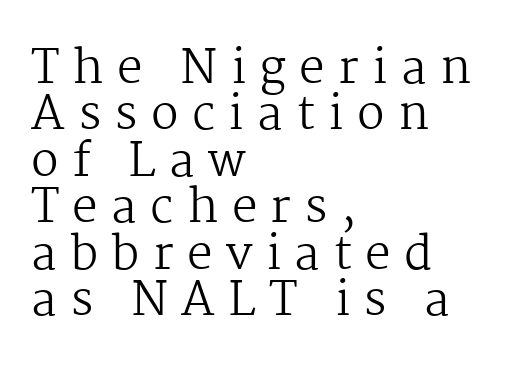
The image shows 46 px regular-weight serif type, upright; set left-aligned, tight line spacing (1.01x), unusually wide letter spacing (+0.29 em), not underlined; medium stroke contrast and a medium x-height.
